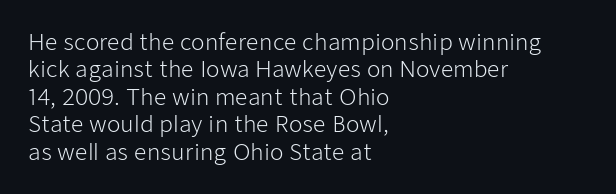
Counters stay open thanks to moderate or lighter strokes. All the whitespace from short lines collects on the right. Normally led — the rows are evenly, conventionally spaced. The glyphs are unaccompanied by any horizontal stroke below them.
